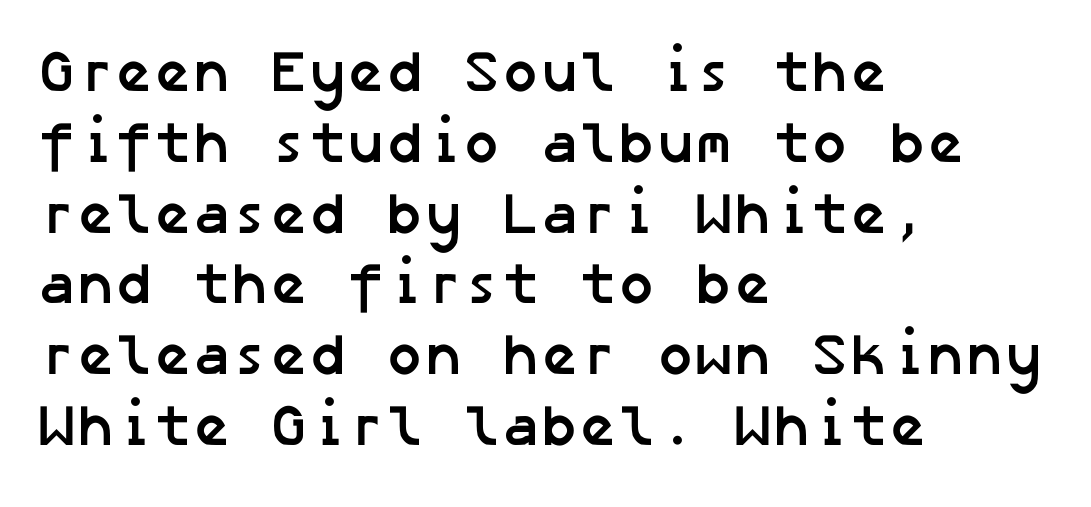
{"serif": "no", "bold": "yes", "weight": "semibold", "width": "normal", "stroke_contrast": "low", "x_height": "medium", "underline": "no", "align": "left", "line_spacing_ratio": 1.22, "letter_spacing": "normal", "letter_spacing_em": 0.0, "glyph_px": 58}
